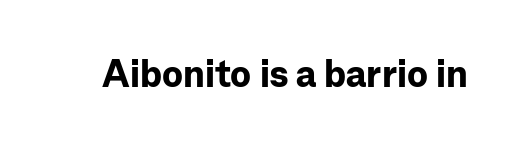
The image shows 38 px bold sans-serif type, upright; set normal letter spacing, not underlined; low stroke contrast and a medium x-height.
